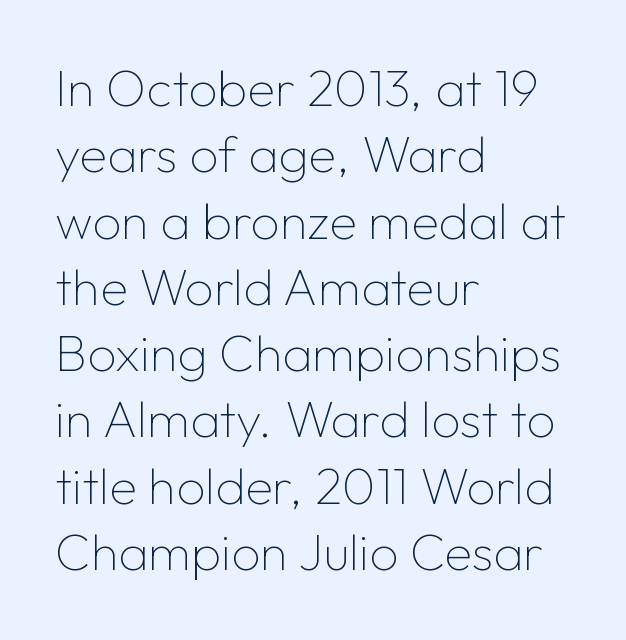
These lines sit exactly where default settings would place them. The compositor pushed each line to the left boundary. Here the designer chose a conventional face with non-uniform glyph widths. The lettering stays uniformly vertical, giving the passage a roman look. Tracking value appears to be zero — textbook default spacing. This is sans-serif lettering, the kind often seen on screens and signage.
